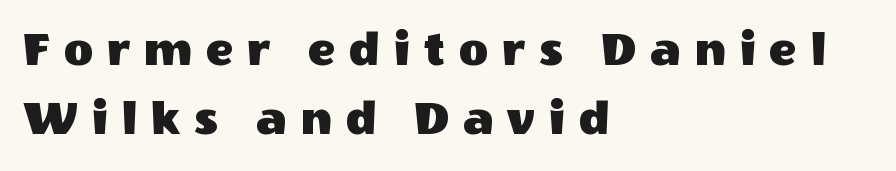
Q: Is the text italic (slanted)? A: No, it is upright.
Q: Is the typeface a serif or a sans-serif typeface? A: Sans-serif.
Q: Is the text underlined? A: No.
Q: How is the paragraph aligned? A: Left-aligned.
Q: Is the spacing between letters normal or unusually wide? A: Unusually wide.
Q: Is the spacing between lines tight, normal or loose? A: Normal.
Q: Width (condensed, normal, or wide)? A: Normal.
Q: x-height? A: Large.
Q: Monospaced? A: No.
